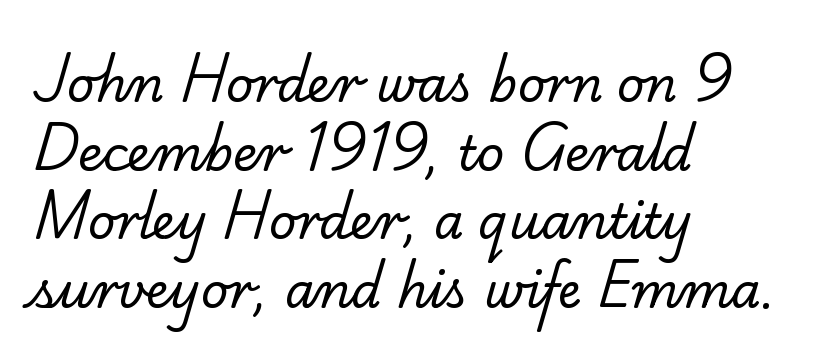
Q: Is the text bold? A: No.
Q: Is the text underlined? A: No.
Q: How is the paragraph aligned? A: Left-aligned.
Q: Is the spacing between letters normal or unusually wide? A: Normal.
Q: Is the spacing between lines tight, normal or loose? A: Normal.
Q: Width (condensed, normal, or wide)? A: Normal.
Q: Stroke contrast? A: Low.
Q: x-height? A: Small.
Q: Monospaced? A: No.
